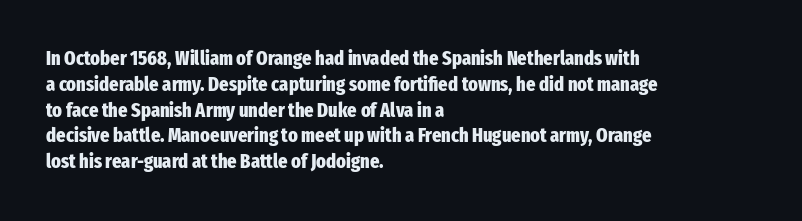
Q: Is the text bold? A: Yes.
Q: Is the text italic (slanted)? A: No, it is upright.
Q: Is the text underlined? A: No.
Q: How is the paragraph aligned? A: Left-aligned.
Q: Is the spacing between letters normal or unusually wide? A: Normal.
Q: Is the spacing between lines tight, normal or loose? A: Normal.
